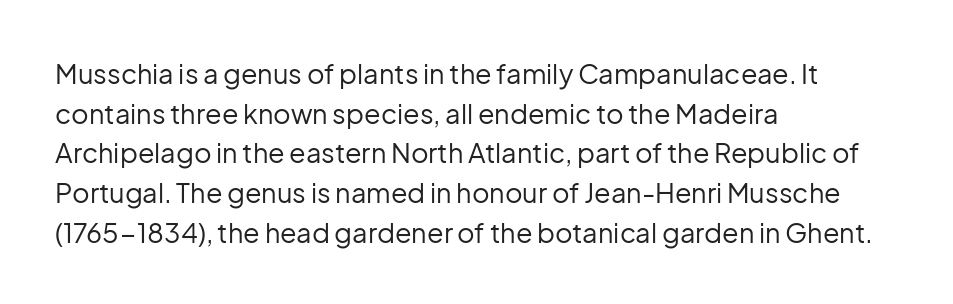
Notice how descenders clear the ascenders below comfortably — that's standard leading. Inter-character spacing is left at the font's built-in metrics. Bare-footed words on every line. The strokes are not fattened; the text isn't bold. A student would call this left alignment; a typographer would say flush left, rag right.
